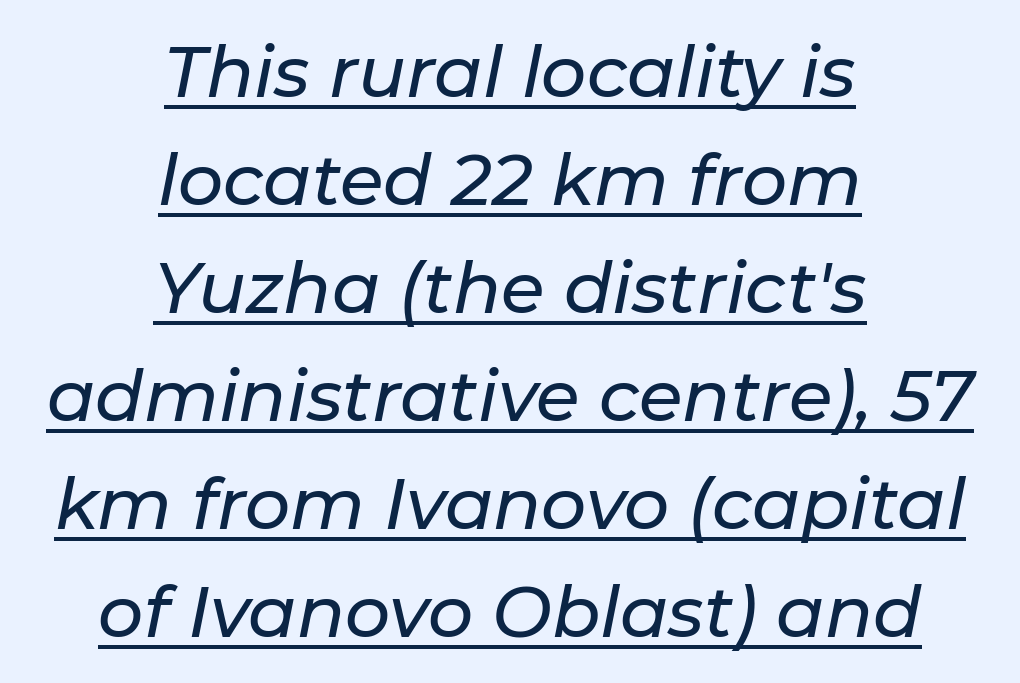
Vertical spacing — default. The font's italic variant was chosen for this text. Each letter keeps its own natural width here, so spacing adapts to shape. Typeset on center — no edge is straight. Every word sits above its own underline. This rendering leaves character spacing at its baseline value.
